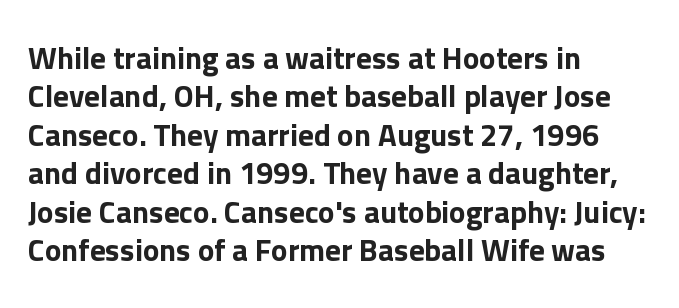
{"serif": "no", "italic": "no", "width": "normal", "stroke_contrast": "low", "x_height": "medium", "monospaced": "no", "underline": "no", "align": "left", "line_spacing_ratio": 1.24, "letter_spacing": "normal", "letter_spacing_em": 0.0, "glyph_px": 31}
